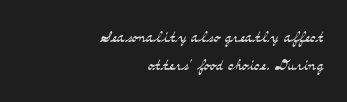
Q: Is the text bold? A: No.
Q: Is the text italic (slanted)? A: Yes.
Q: Is the text underlined? A: No.
Q: How is the paragraph aligned? A: Right-aligned.
Q: Is the spacing between letters normal or unusually wide? A: Normal.
Q: Is the spacing between lines tight, normal or loose? A: Normal.
